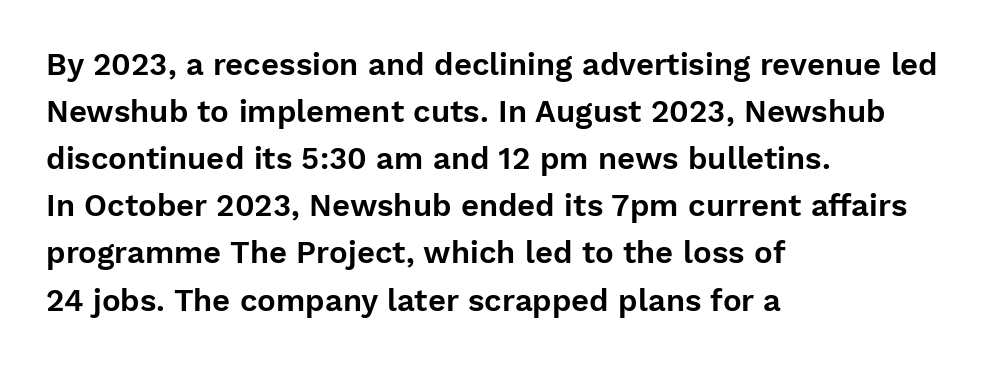
Q: Is the text italic (slanted)? A: No, it is upright.
Q: Is the typeface a serif or a sans-serif typeface? A: Sans-serif.
Q: Is the text underlined? A: No.
Q: How is the paragraph aligned? A: Left-aligned.
Q: Is the spacing between letters normal or unusually wide? A: Normal.
Q: Is the spacing between lines tight, normal or loose? A: Normal.
Q: Width (condensed, normal, or wide)? A: Normal.
Q: Stroke contrast? A: Low.
Q: x-height? A: Medium.
Q: Monospaced? A: No.
